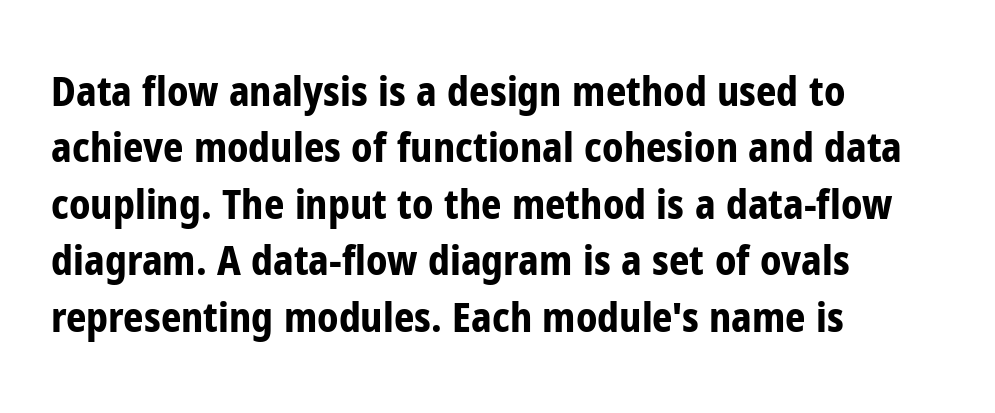
Its strokes are broad and dark, the hallmark of bold type. This sample keeps an unexceptional amount of space between lines. Line starts are locked; line ends wander. You could not count columns in this text — the font is proportionally spaced. Descender tails drop into unmarked territory. Does extra space separate the letters? No, they use regular spacing.
